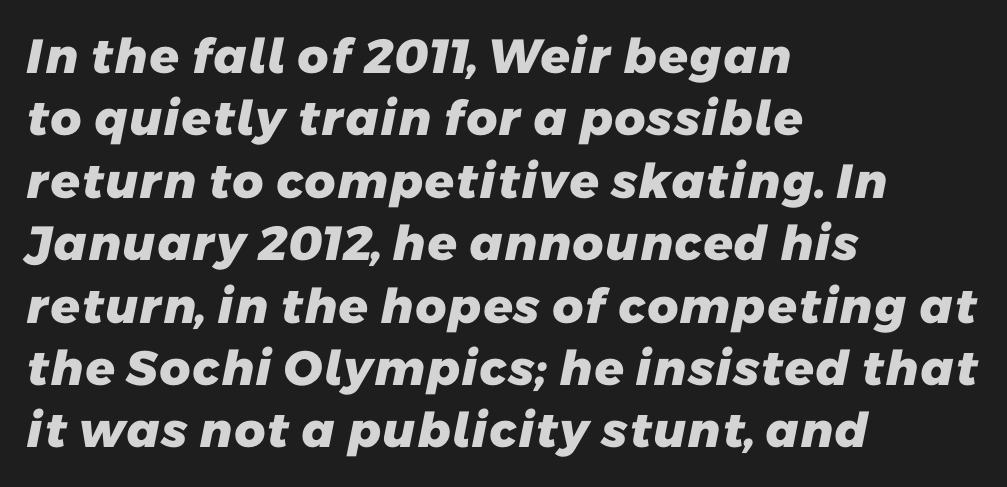
The image shows 48 px heavy sans-serif type; set left-aligned, normal line spacing (1.3x), normal letter spacing, not underlined; low stroke contrast and a medium x-height.
